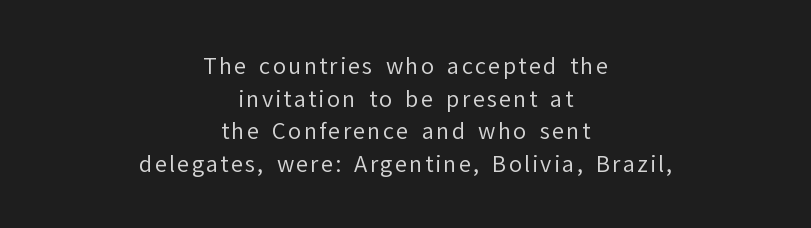
The image shows 22 px text type, upright; set centered, normal line spacing (1.48x), not underlined.
